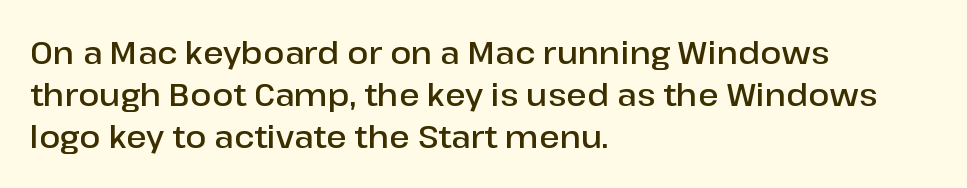
The image shows 31 px semibold sans-serif type, upright; set left-aligned, normal line spacing (1.36x), normal letter spacing, not underlined; low stroke contrast and a medium x-height.
